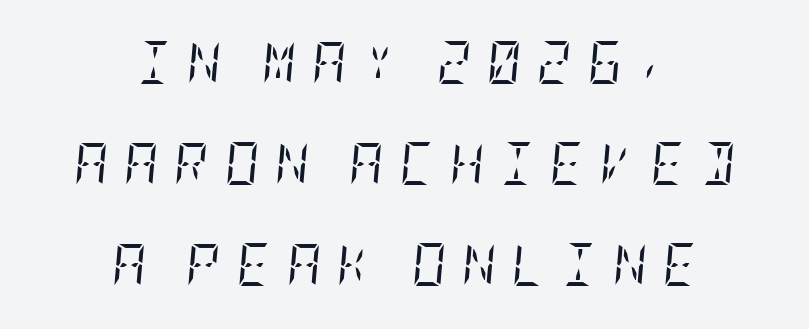
Both edges are ragged and mirror each other, which tells us the setting is centered. Slant detected: the letters are inclined. No extra ink here — the face is not bold. This rendering widens character spacing well past its baseline value. Just letters on the line, the space beneath them empty.
